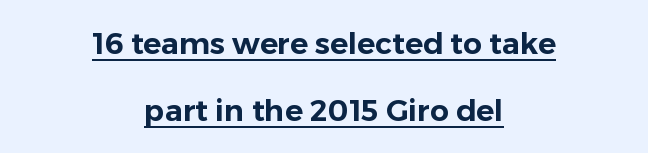
Q: Is the text italic (slanted)? A: No, it is upright.
Q: Is the typeface a serif or a sans-serif typeface? A: Sans-serif.
Q: Is the text underlined? A: Yes.
Q: How is the paragraph aligned? A: Centered.
Q: Is the spacing between letters normal or unusually wide? A: Normal.
Q: Is the spacing between lines tight, normal or loose? A: Loose.
Q: Width (condensed, normal, or wide)? A: Normal.
Q: Stroke contrast? A: Low.
Q: x-height? A: Medium.
Q: Monospaced? A: No.
